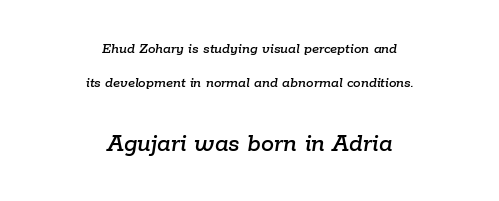
{"italic": "yes", "lean": "right", "slant_degrees": 9, "underline": "no", "align": "center", "line_spacing": "loose", "line_spacing_ratio": 2.28, "letter_spacing": "normal", "letter_spacing_em": 0.0, "larger_block": "second", "size_ratio": 1.73, "glyph_px": 26}
